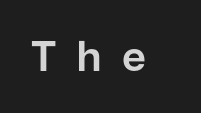
The image shows 42 px bold sans-serif type, upright; set unusually wide letter spacing (+0.48 em), not underlined; low stroke contrast and a medium x-height.
